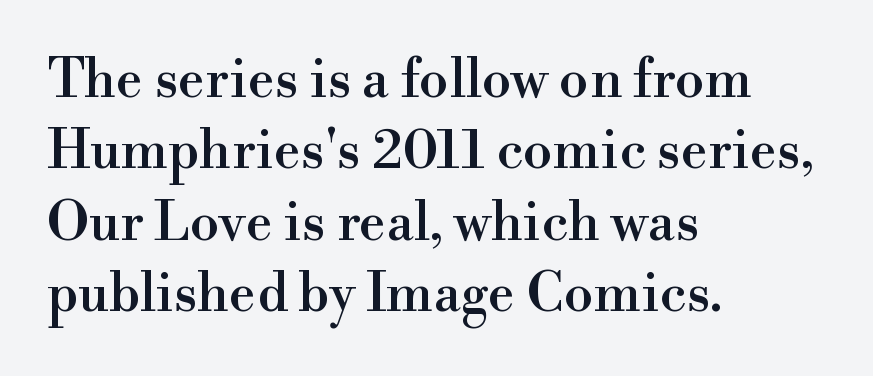
{"serif": "yes", "italic": "no", "width": "normal", "stroke_contrast": "high", "x_height": "small", "monospaced": "no", "underline": "no", "align": "left", "line_spacing": "normal", "line_spacing_ratio": 1.32, "letter_spacing": "normal", "letter_spacing_em": 0.0, "glyph_px": 54}
